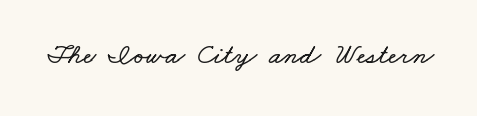
The image shows 29 px wide type; set normal letter spacing, not underlined; low stroke contrast and a small x-height.
